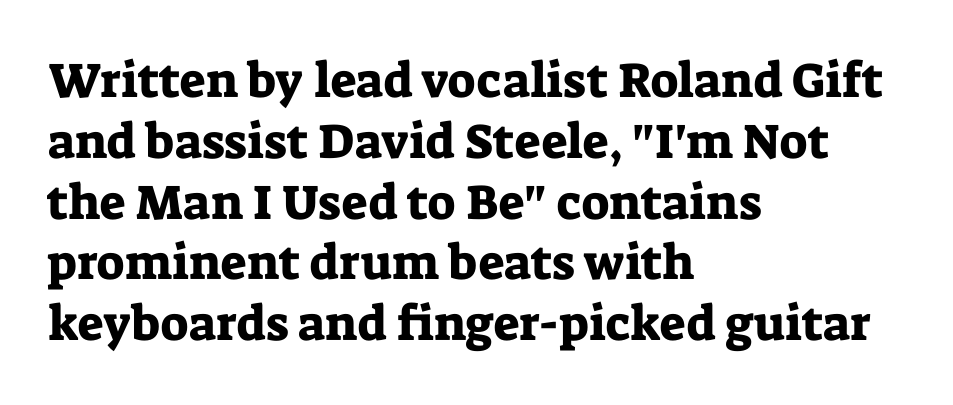
{"serif": "yes", "italic": "no", "width": "normal", "stroke_contrast": "low", "x_height": "medium", "monospaced": "no", "underline": "no", "align": "left", "line_spacing_ratio": 1.24, "letter_spacing": "normal", "letter_spacing_em": 0.0, "glyph_px": 49}
